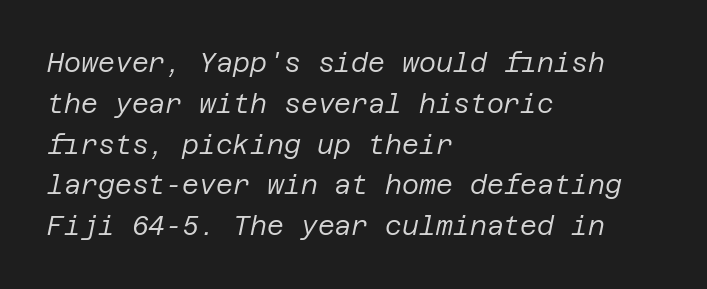
Nobody drew a line under any word here. Casual observation: everything's shoved over to the left. This sample keeps an unexceptional amount of space between lines. Look at the tracking — it's just the regular setting, nothing added. Compared with ordinary roman type, these characters are visibly tilted.
